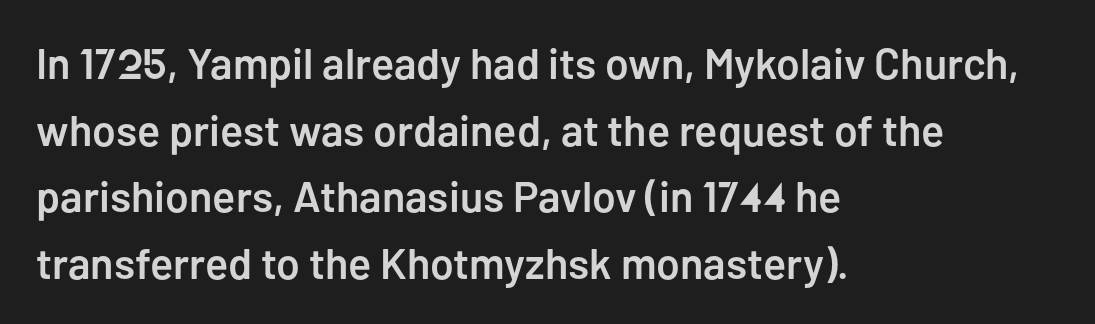
Q: Is the text bold? A: Semi-bold.
Q: Is the text italic (slanted)? A: No, it is upright.
Q: Is the typeface a serif or a sans-serif typeface? A: Sans-serif.
Q: Is the text underlined? A: No.
Q: How is the paragraph aligned? A: Left-aligned.
Q: Is the spacing between letters normal or unusually wide? A: Normal.
Q: Is the spacing between lines tight, normal or loose? A: Normal.
Q: Width (condensed, normal, or wide)? A: Normal.
Q: Stroke contrast? A: Low.
Q: x-height? A: Medium.
Q: Monospaced? A: No.
